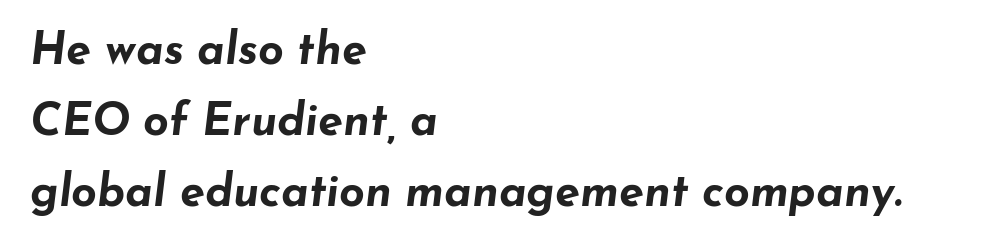
Q: Is the text bold? A: Yes.
Q: Is the text italic (slanted)? A: Yes, it leans right by about 7 degrees.
Q: Is the text underlined? A: No.
Q: How is the paragraph aligned? A: Left-aligned.
Q: Is the spacing between letters normal or unusually wide? A: Normal.
Q: Is the spacing between lines tight, normal or loose? A: Normal.
Q: Width (condensed, normal, or wide)? A: Wide.
Q: Stroke contrast? A: Low.
Q: x-height? A: Small.
Q: Monospaced? A: No.
